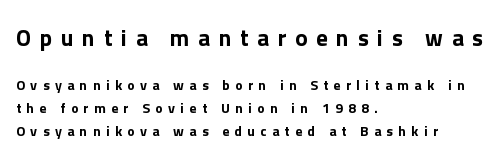
{"italic": "no", "underline": "no", "align": "left", "line_spacing": "normal", "line_spacing_ratio": 1.61, "letter_spacing": "wide", "letter_spacing_em": 0.38, "larger_block": "first", "size_ratio": 1.64, "glyph_px": 23}
